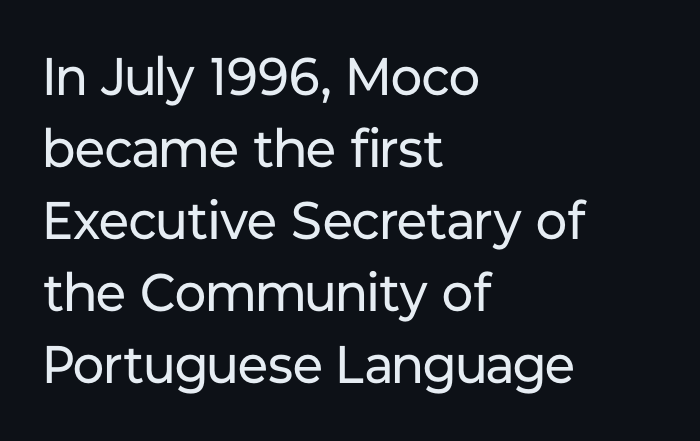
{"serif": "no", "italic": "no", "bold": "no", "weight": "regular", "width": "normal", "stroke_contrast": "low", "x_height": "medium", "monospaced": "no", "underline": "no", "align": "left", "line_spacing": "normal", "line_spacing_ratio": 1.36, "letter_spacing": "normal", "letter_spacing_em": 0.0, "glyph_px": 53}
